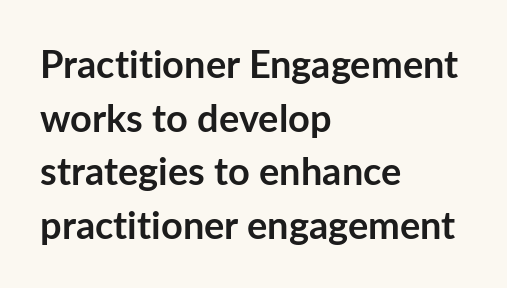
The image shows 38 px semibold sans-serif type, upright; set left-aligned, normal line spacing (1.41x), normal letter spacing, not underlined; low stroke contrast and a medium x-height.
